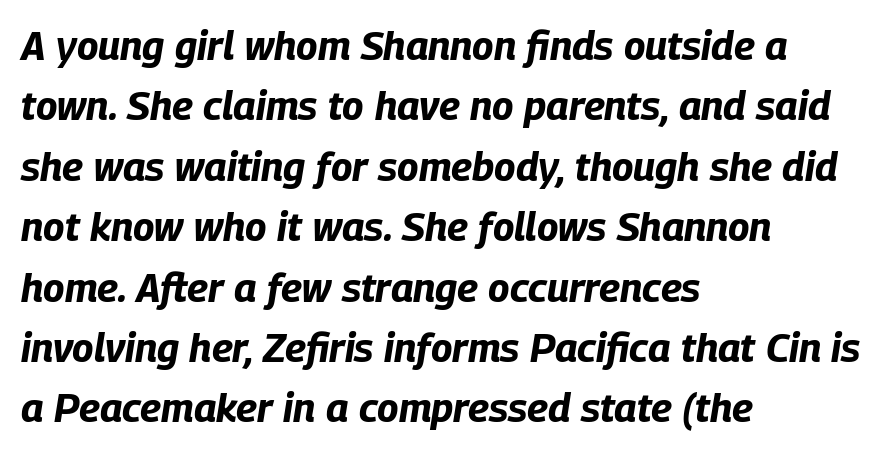
Q: Is the text bold? A: Yes.
Q: Is the text italic (slanted)? A: Yes, it leans right by about 9 degrees.
Q: Is the text underlined? A: No.
Q: How is the paragraph aligned? A: Left-aligned.
Q: Is the spacing between letters normal or unusually wide? A: Normal.
Q: Is the spacing between lines tight, normal or loose? A: Normal.
Q: Width (condensed, normal, or wide)? A: Condensed.
Q: Stroke contrast? A: Low.
Q: x-height? A: Large.
Q: Monospaced? A: No.
